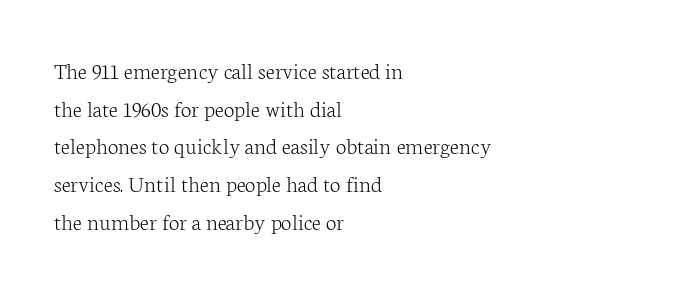
Q: Is the text bold? A: No.
Q: Is the text italic (slanted)? A: No, it is upright.
Q: Is the text underlined? A: No.
Q: How is the paragraph aligned? A: Left-aligned.
Q: Is the spacing between letters normal or unusually wide? A: Normal.
Q: Is the spacing between lines tight, normal or loose? A: Normal.
